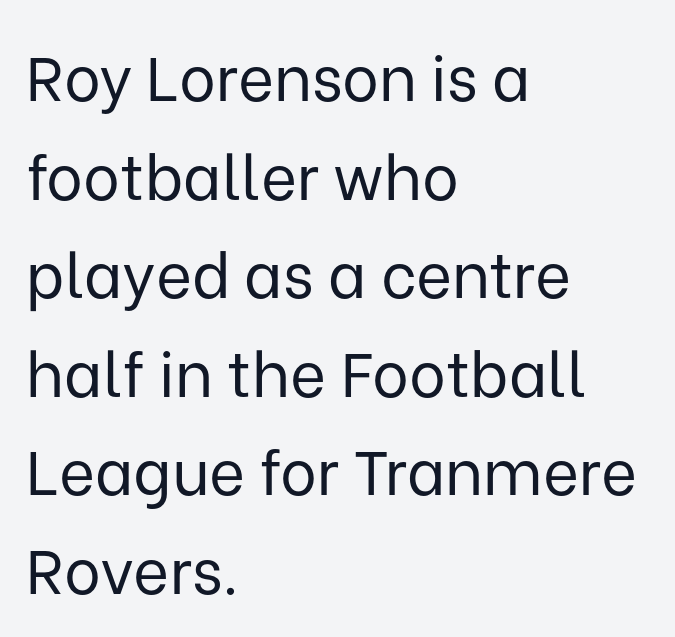
The image shows 62 px regular-weight sans-serif type, upright; set left-aligned, normal line spacing (1.59x), normal letter spacing, not underlined; low stroke contrast and a medium x-height.
